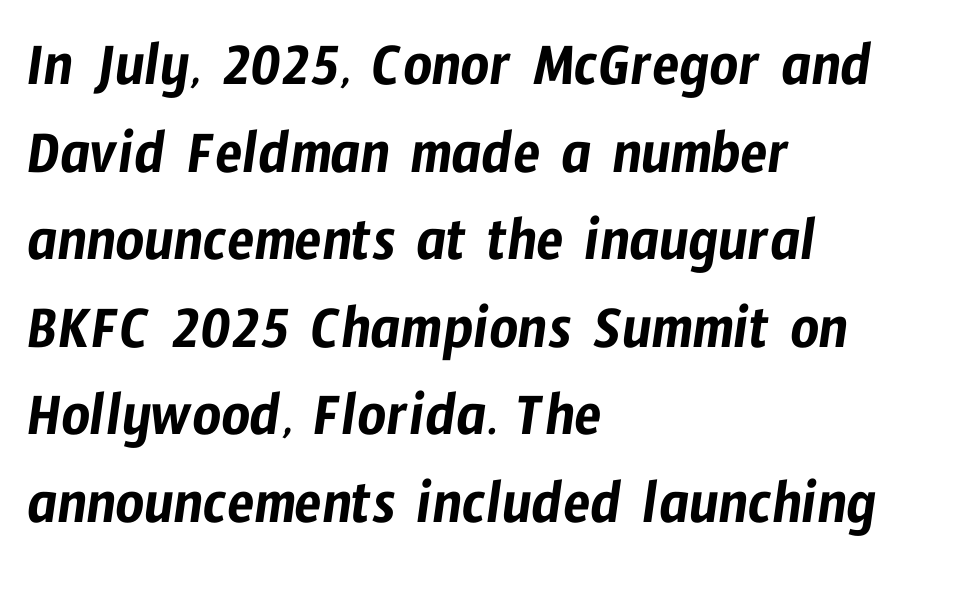
The image shows 63 px condensed sans-serif type; set left-aligned, normal line spacing (1.39x), normal letter spacing, not underlined; low stroke contrast and a medium x-height.
